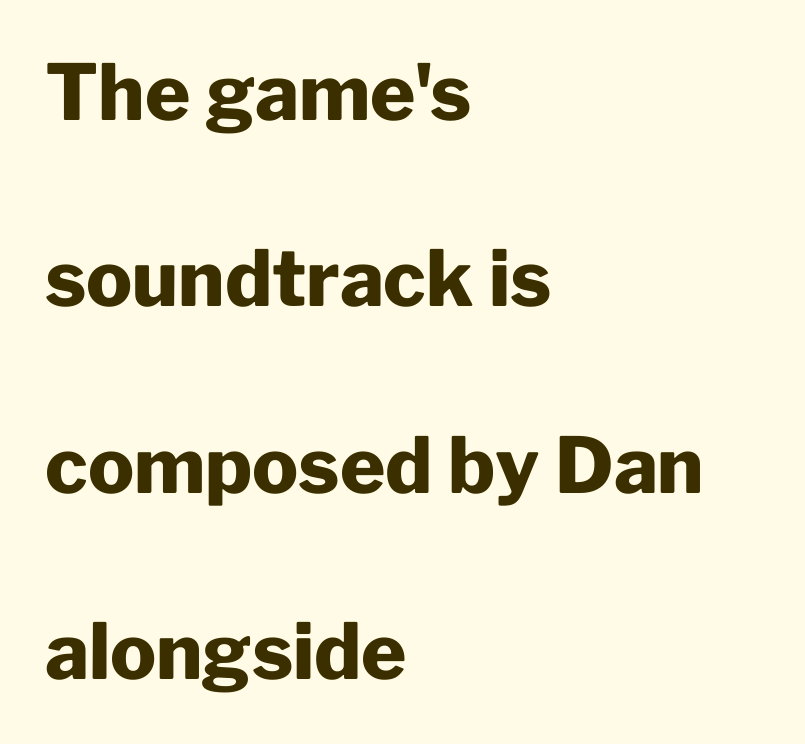
Q: Is the text bold? A: Yes.
Q: Is the text italic (slanted)? A: No, it is upright.
Q: Is the typeface a serif or a sans-serif typeface? A: Sans-serif.
Q: Is the text underlined? A: No.
Q: How is the paragraph aligned? A: Left-aligned.
Q: Is the spacing between letters normal or unusually wide? A: Normal.
Q: Is the spacing between lines tight, normal or loose? A: Loose.
Q: Width (condensed, normal, or wide)? A: Normal.
Q: Stroke contrast? A: Low.
Q: x-height? A: Medium.
Q: Monospaced? A: No.
